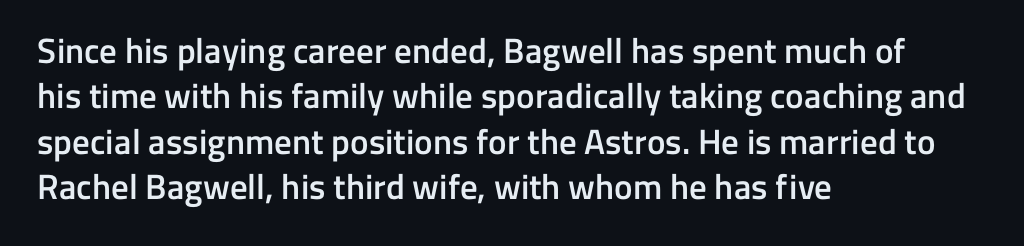
{"serif": "no", "italic": "no", "bold": "semi", "weight": "semibold", "width": "normal", "stroke_contrast": "low", "x_height": "medium", "monospaced": "no", "underline": "no", "align": "left", "line_spacing": "normal", "line_spacing_ratio": 1.3, "letter_spacing": "normal", "letter_spacing_em": 0.0, "glyph_px": 35}
